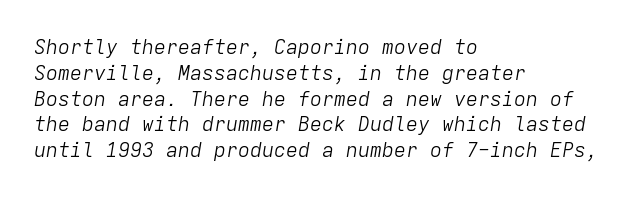
Q: Is the text bold? A: No.
Q: Is the text italic (slanted)? A: Yes, it leans right by about 9 degrees.
Q: Is the text underlined? A: No.
Q: How is the paragraph aligned? A: Left-aligned.
Q: Is the spacing between letters normal or unusually wide? A: Normal.
Q: Is the spacing between lines tight, normal or loose? A: Normal.
